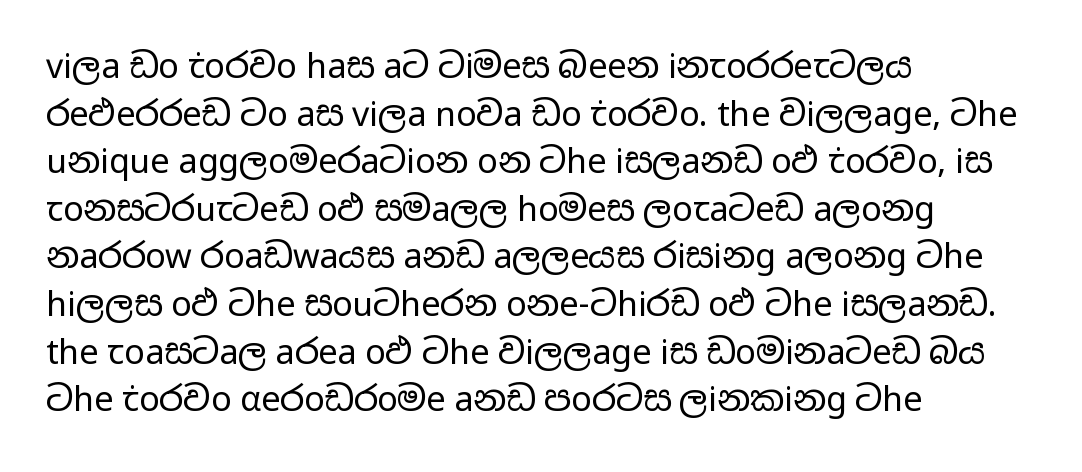
Q: Is the text bold? A: No.
Q: Is the text italic (slanted)? A: No, it is upright.
Q: Is the typeface a serif or a sans-serif typeface? A: Sans-serif.
Q: Is the text underlined? A: No.
Q: How is the paragraph aligned? A: Left-aligned.
Q: Is the spacing between letters normal or unusually wide? A: Normal.
Q: Is the spacing between lines tight, normal or loose? A: Normal.
Q: Width (condensed, normal, or wide)? A: Wide.
Q: Stroke contrast? A: Low.
Q: x-height? A: Medium.
Q: Monospaced? A: No.
